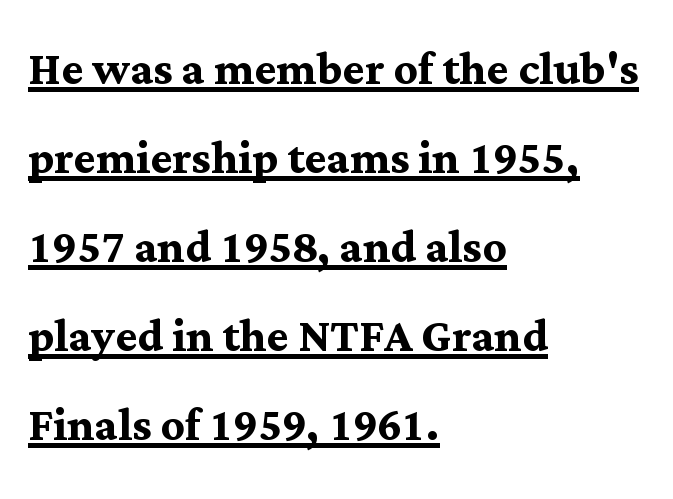
Q: Is the text bold? A: Yes.
Q: Is the text italic (slanted)? A: No, it is upright.
Q: Is the typeface a serif or a sans-serif typeface? A: Serif.
Q: Is the text underlined? A: Yes.
Q: How is the paragraph aligned? A: Left-aligned.
Q: Is the spacing between letters normal or unusually wide? A: Normal.
Q: Is the spacing between lines tight, normal or loose? A: Normal.
Q: Width (condensed, normal, or wide)? A: Normal.
Q: Stroke contrast? A: Medium.
Q: x-height? A: Medium.
Q: Monospaced? A: No.
